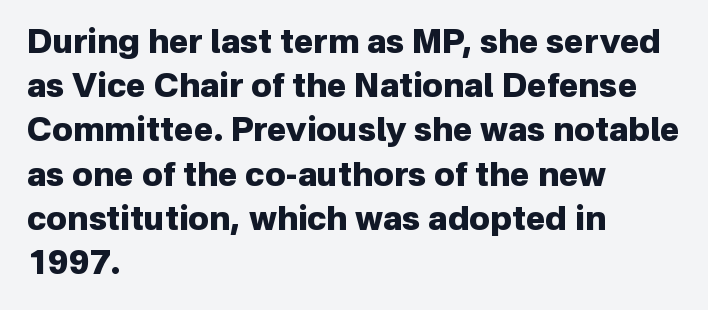
Q: Is the text bold? A: Yes.
Q: Is the text italic (slanted)? A: No, it is upright.
Q: Is the typeface a serif or a sans-serif typeface? A: Sans-serif.
Q: Is the text underlined? A: No.
Q: How is the paragraph aligned? A: Left-aligned.
Q: Is the spacing between letters normal or unusually wide? A: Normal.
Q: Is the spacing between lines tight, normal or loose? A: Normal.
Q: Width (condensed, normal, or wide)? A: Normal.
Q: Stroke contrast? A: Low.
Q: x-height? A: Medium.
Q: Monospaced? A: No.
